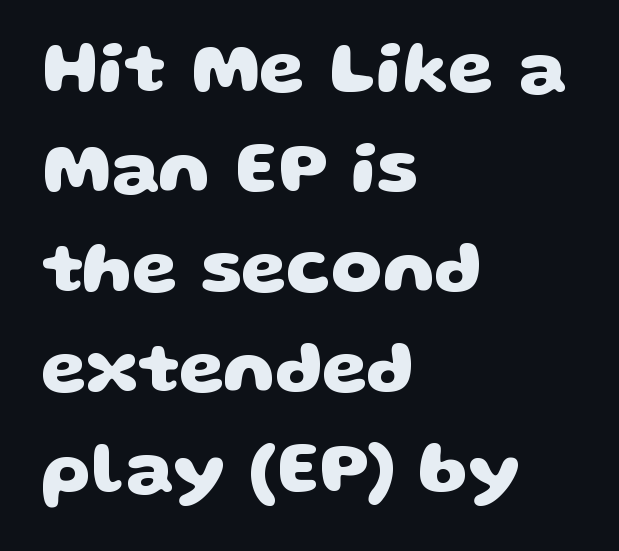
The image shows 73 px heavy, wide sans-serif type; set left-aligned, normal line spacing (1.37x), normal letter spacing, not underlined; low stroke contrast and a large x-height.
